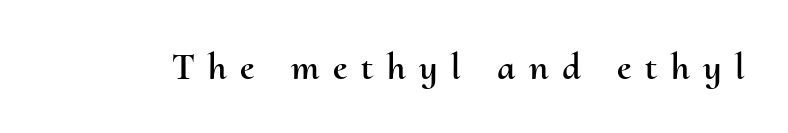
These lines are rendered in a variable-pitch font. Tracking value appears strongly positive — letters spread wide. This rendering features lettering with no underline. This sample uses an upright cut, with every glyph sitting square on the baseline.
